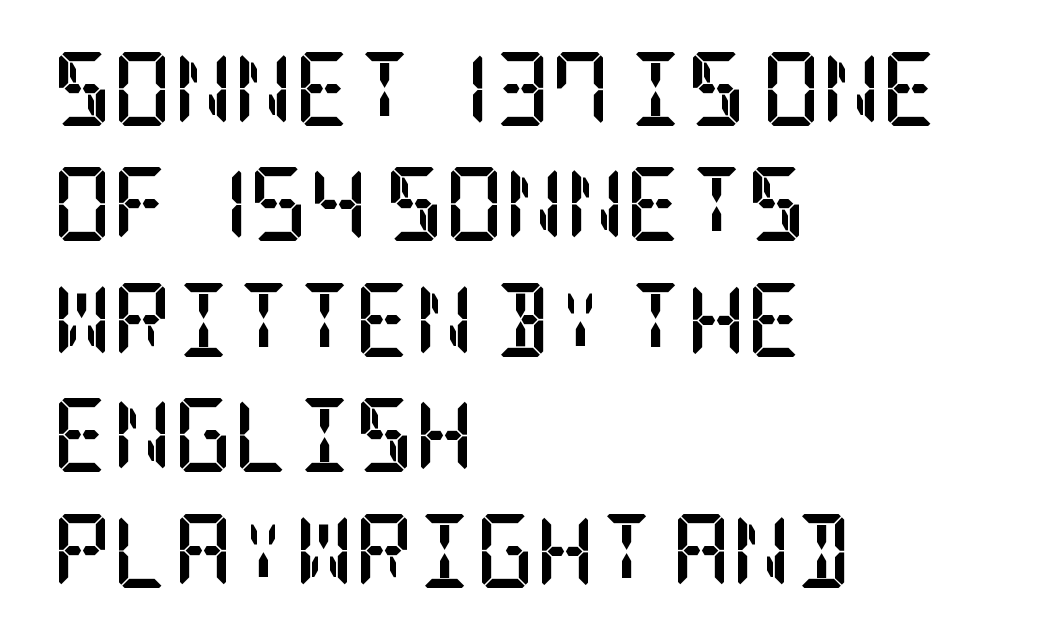
Q: Is the text bold? A: Yes.
Q: Is the text italic (slanted)? A: No, it is upright.
Q: Is the typeface a serif or a sans-serif typeface? A: Serif.
Q: Is the text underlined? A: No.
Q: How is the paragraph aligned? A: Left-aligned.
Q: Is the spacing between letters normal or unusually wide? A: Normal.
Q: Is the spacing between lines tight, normal or loose? A: Normal.
Q: Width (condensed, normal, or wide)? A: Condensed.
Q: Stroke contrast? A: Low.
Q: x-height? A: Large.
